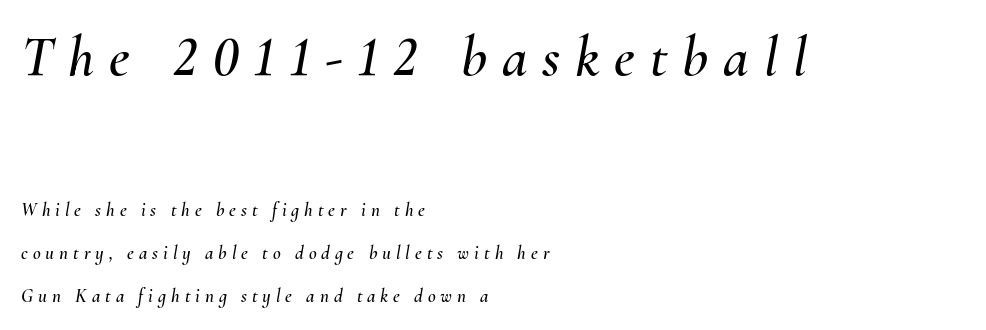
The rendering anchors every line to the left-hand side. The block sitting higher on the canvas is the one with enlarged characters. The face used here is proportionally spaced, like ordinary book or web type. The tracking reads as deliberately expanded to a designer's eye. Summary of vertical rhythm: relaxed, with wide interline spacing. The specimen omits any rule beneath the text block's lines.
